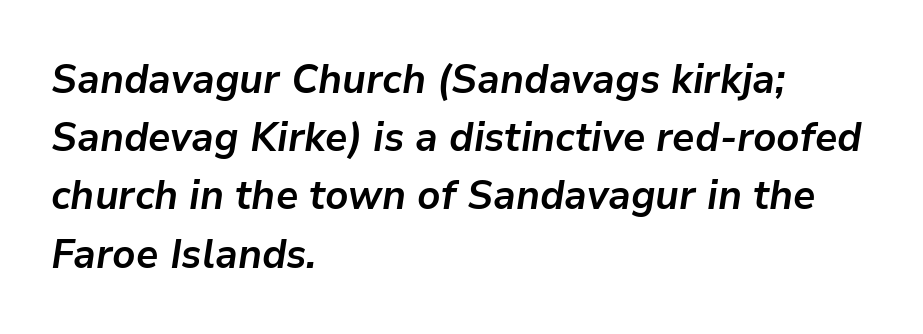
The image shows 41 px semibold type, italic (leaning right); set left-aligned, normal line spacing (1.42x), normal letter spacing, not underlined; low stroke contrast and a medium x-height.
